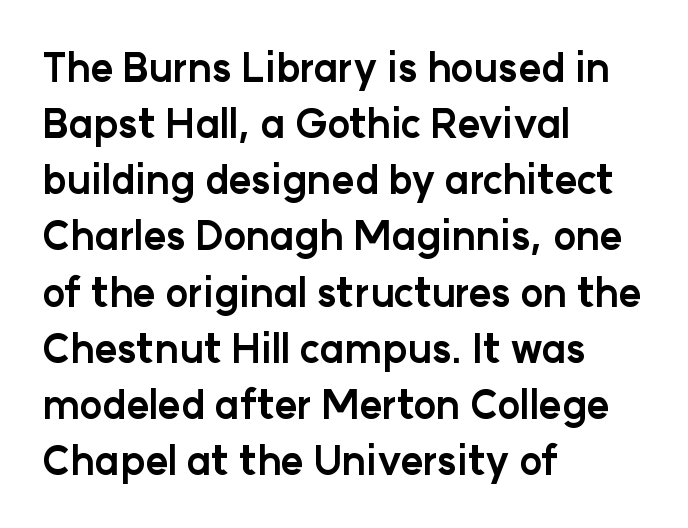
In terms of posture, this sample is upright. Interline gaps are of average width in this sample. This sample is left-justified, so line endings fall wherever the words run out. The passage shown has conventional tracking throughout.
